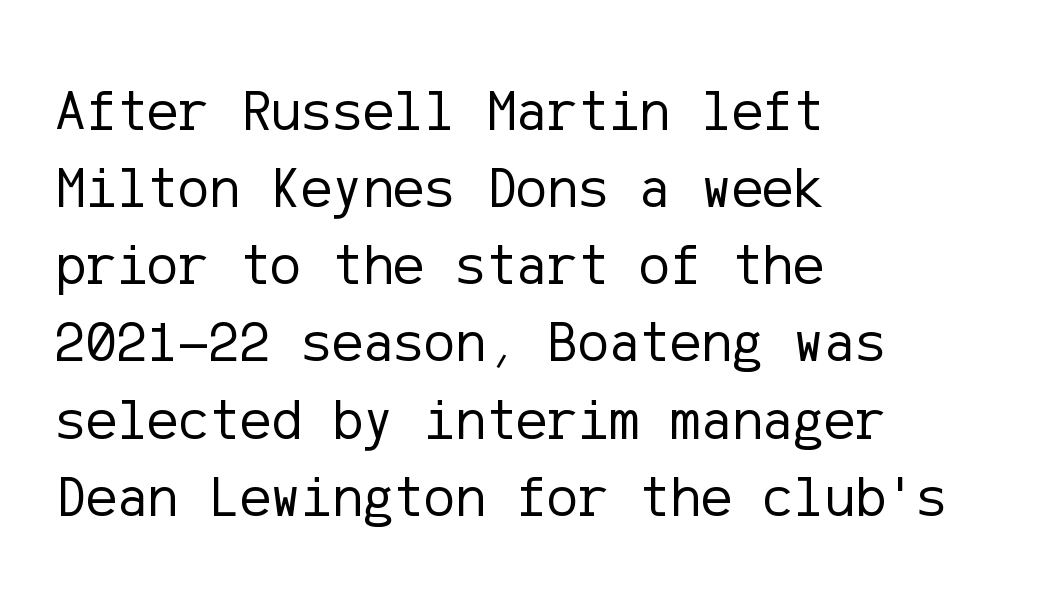
The image shows 58 px regular-weight sans-serif type, upright; set left-aligned, normal line spacing (1.33x), normal letter spacing, not underlined; low stroke contrast and a medium x-height.
